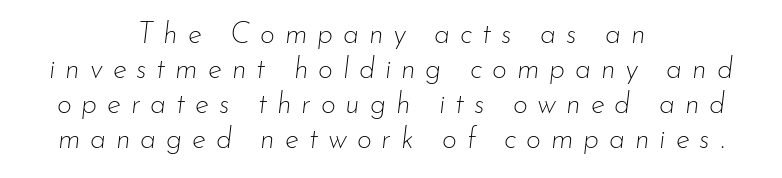
The image shows 29 px thin type, italic (leaning right); set centered, line spacing 1.21x, unusually wide letter spacing (+0.34 em), not underlined; low stroke contrast and a small x-height.
